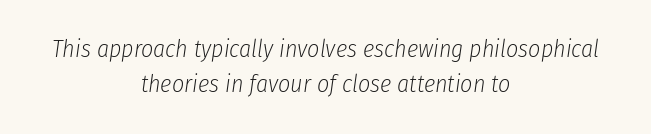
The block of text has a typical density, with ordinary space between rows. The face used here is rendered with its standard letterfit. The rendering applies a slant to the glyphs. Decoration check: the copy has no underline. Each line is balanced around a shared central axis.
